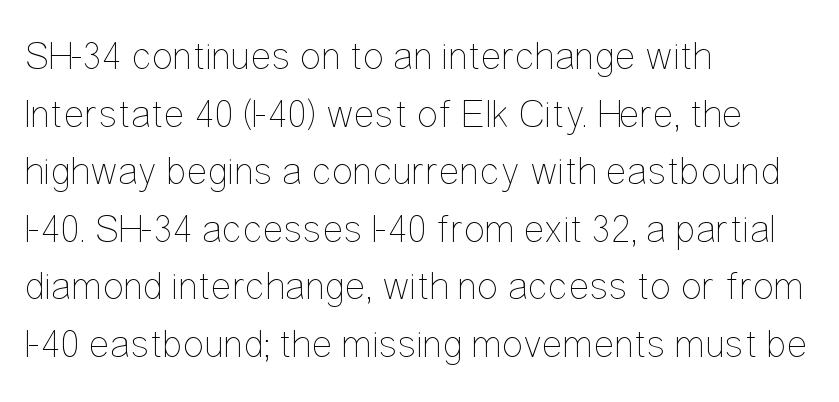
A roman cut, with each character standing at attention. The vertical gap from one line to the next is medium. The passage shown is not bold in any degree. The face used here is proportionally spaced, like ordinary book or web type.
